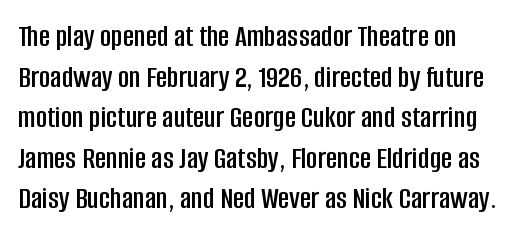
{"serif": "no", "italic": "no", "width": "condensed", "stroke_contrast": "low", "x_height": "large", "monospaced": "no", "underline": "no", "line_spacing": "normal", "line_spacing_ratio": 1.31, "letter_spacing": "normal", "letter_spacing_em": 0.0, "glyph_px": 31}
